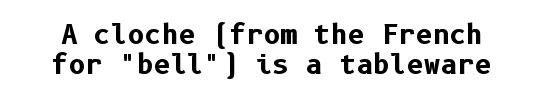
The face used here is rendered with its standard letterfit. The space beneath each line is pristine and unruled. This sample uses an upright cut, with every glyph sitting square on the baseline. Weight: bold.
